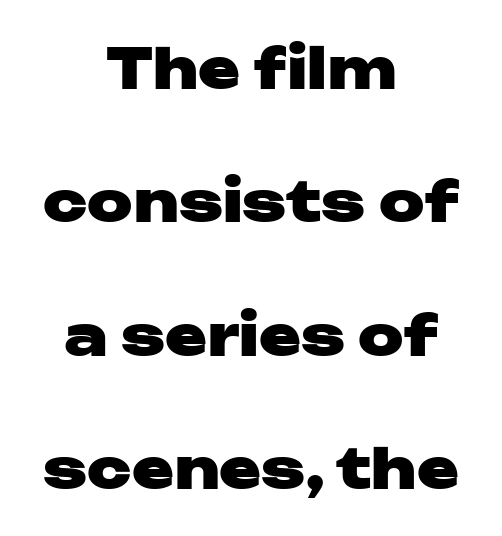
{"serif": "no", "italic": "no", "bold": "yes", "weight": "heavy", "width": "wide", "stroke_contrast": "low", "x_height": "medium", "monospaced": "no", "underline": "no", "align": "center", "line_spacing": "loose", "line_spacing_ratio": 2.38, "letter_spacing": "normal", "letter_spacing_em": 0.0, "glyph_px": 56}
